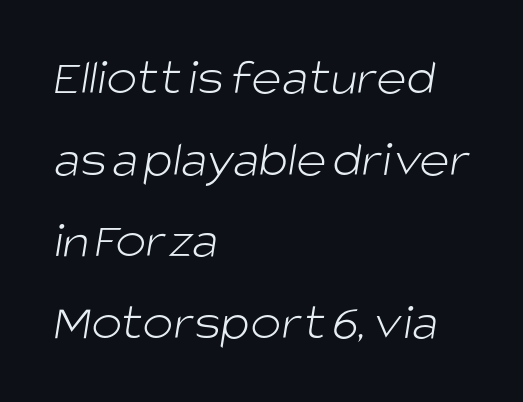
The font is comparable to plain body text, perhaps lighter. What kind of face is this? One without serifs — a sans. The words here are not underlined. Teacher's note: observe the even left margin — that is flush-left alignment. Successive baselines arrive at the customary interval.
